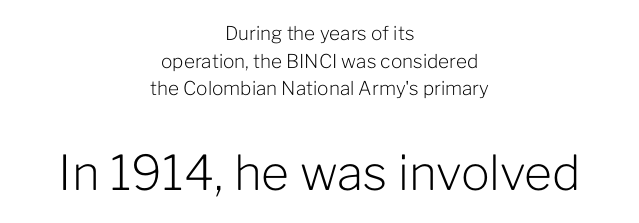
The image shows 48 px light sans-serif type, upright; set centered, normal line spacing (1.46x), normal letter spacing, not underlined; the second (bottom) block is 2.53x larger; low stroke contrast and a medium x-height.
